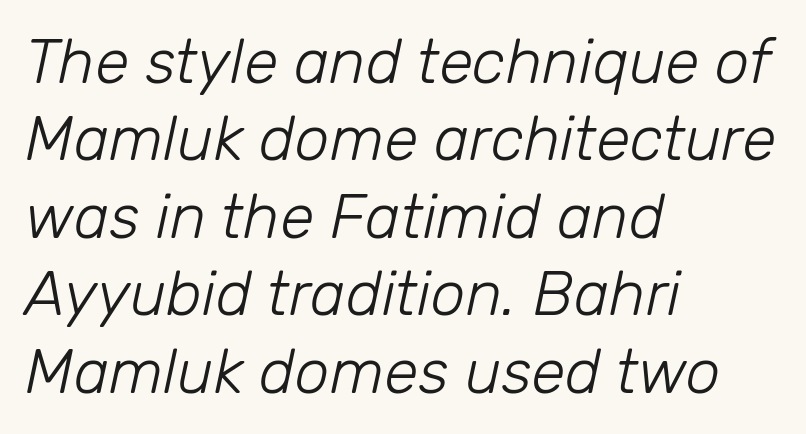
The image shows 62 px light type, italic (leaning right); set left-aligned, normal line spacing (1.25x), normal letter spacing, not underlined; low stroke contrast and a medium x-height.
